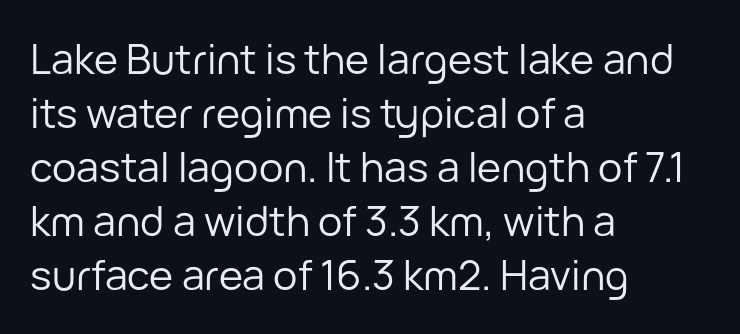
{"serif": "no", "italic": "no", "bold": "no", "weight": "regular", "width": "normal", "stroke_contrast": "low", "x_height": "medium", "monospaced": "no", "underline": "no", "align": "left", "line_spacing": "normal", "line_spacing_ratio": 1.32, "letter_spacing": "normal", "letter_spacing_em": 0.0, "glyph_px": 41}
